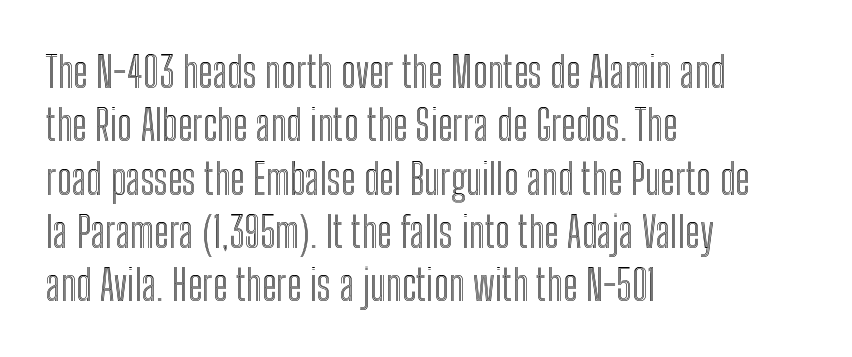
The image shows 42 px condensed type, upright; set left-aligned, normal line spacing (1.27x), normal letter spacing, not underlined; a medium x-height.
